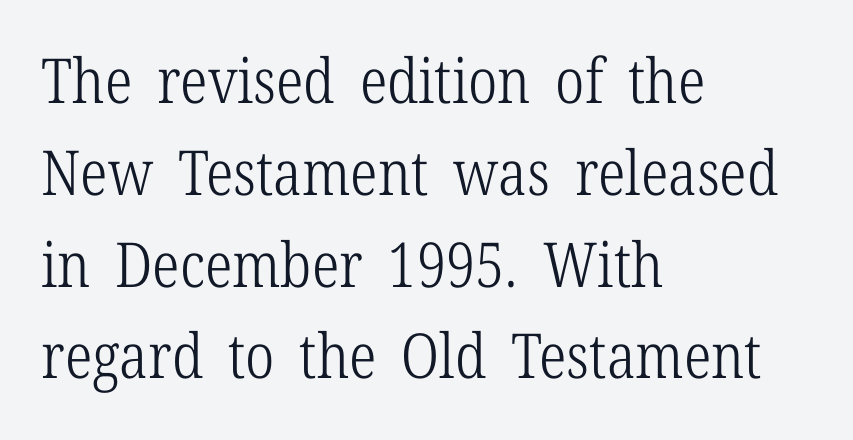
Q: Is the text bold? A: No.
Q: Is the text italic (slanted)? A: No, it is upright.
Q: Is the typeface a serif or a sans-serif typeface? A: Serif.
Q: Is the text underlined? A: No.
Q: How is the paragraph aligned? A: Left-aligned.
Q: Is the spacing between letters normal or unusually wide? A: Normal.
Q: Is the spacing between lines tight, normal or loose? A: Normal.
Q: Width (condensed, normal, or wide)? A: Condensed.
Q: Stroke contrast? A: Low.
Q: x-height? A: Medium.
Q: Monospaced? A: No.
